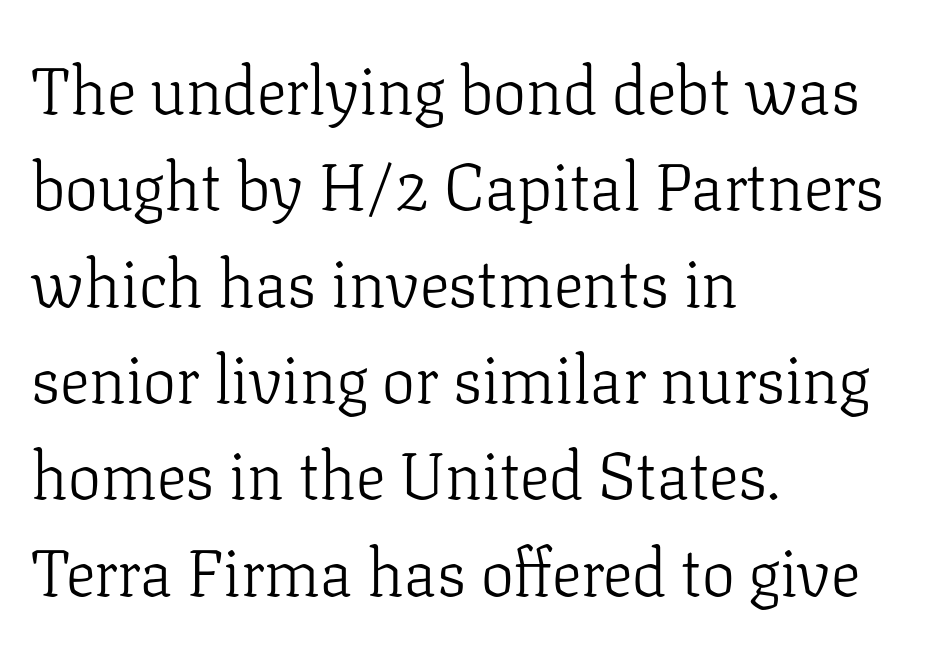
The image shows 66 px light serif type, upright; set left-aligned, normal line spacing (1.46x), normal letter spacing, not underlined; low stroke contrast and a medium x-height.
